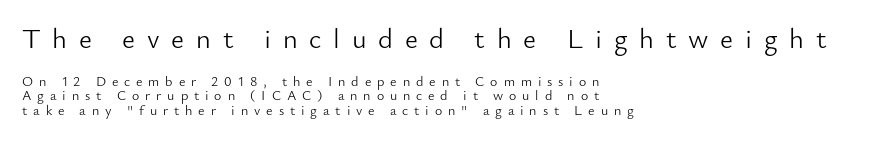
The rendering shows plain stroke endings on the letterforms — a sans-serif design. The emphasis by scale lands on block number one, above. Think of a printed novel: that variable character pitch is what you see here. Is there much room between lines? No — they nearly touch. Stroke mass is kept to a normal reading level or below. Posture: straight, roman, zero tilt.
